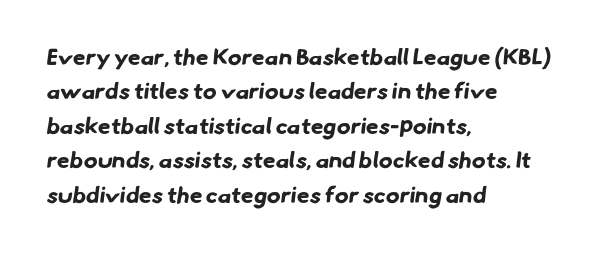
The image shows 23 px bold type; set left-aligned, normal line spacing (1.5x), normal letter spacing, not underlined.
